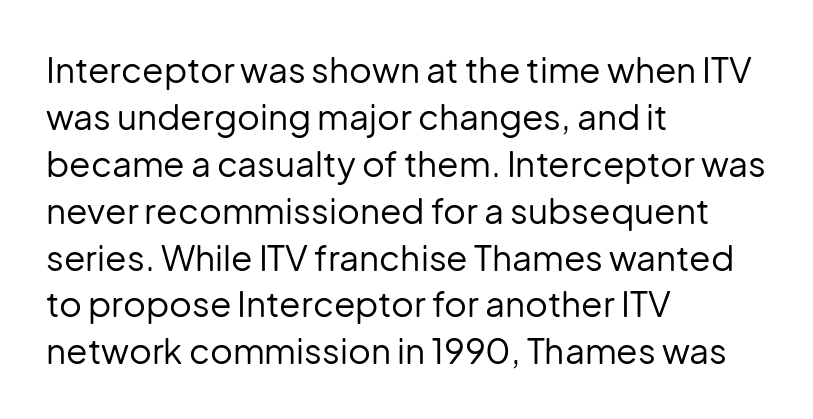
Q: Is the text bold? A: No.
Q: Is the text italic (slanted)? A: No, it is upright.
Q: Is the typeface a serif or a sans-serif typeface? A: Sans-serif.
Q: Is the text underlined? A: No.
Q: How is the paragraph aligned? A: Left-aligned.
Q: Is the spacing between letters normal or unusually wide? A: Normal.
Q: Is the spacing between lines tight, normal or loose? A: Normal.
Q: Width (condensed, normal, or wide)? A: Normal.
Q: Stroke contrast? A: Low.
Q: x-height? A: Medium.
Q: Monospaced? A: No.
